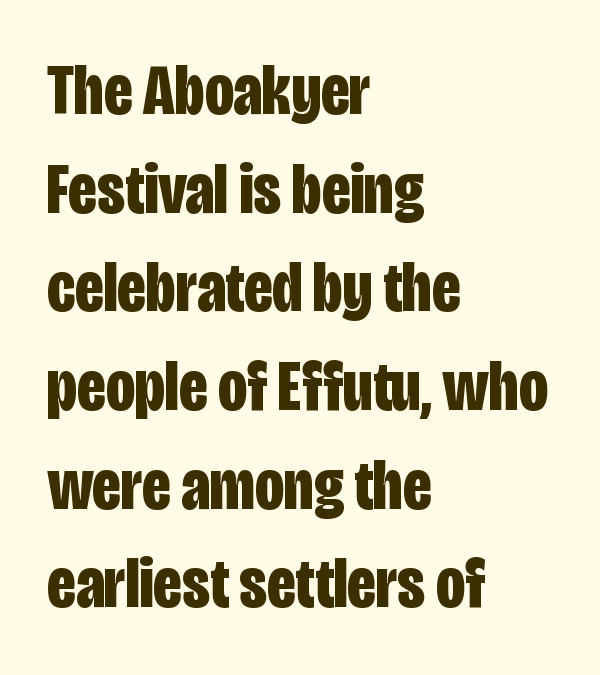
The image shows 72 px bold, condensed sans-serif type, upright; set left-aligned, normal line spacing (1.37x), normal letter spacing, not underlined; low stroke contrast and a large x-height.
